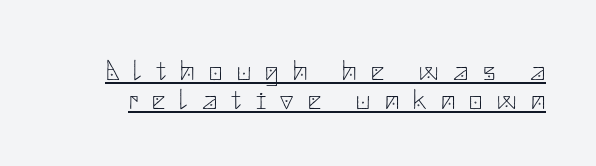
{"serif": "no", "italic": "no", "bold": "no", "weight": "thin", "width": "normal", "stroke_contrast": "low", "x_height": "small", "underline": "yes", "line_spacing": "tight", "line_spacing_ratio": 1.0, "letter_spacing": "wide", "letter_spacing_em": 0.5, "glyph_px": 29}
